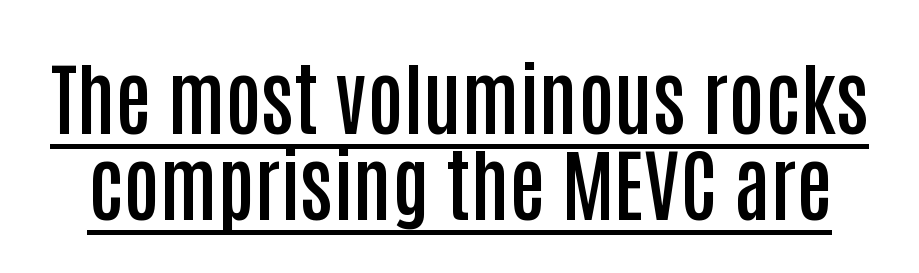
The type is set solid horizontally, with unmodified tracking. The glyphs are accompanied by a horizontal stroke just below them. This rendering employs a face without finishing strokes, i.e., a sans-serif. One glance says dense: line gaps are narrower than usual.
